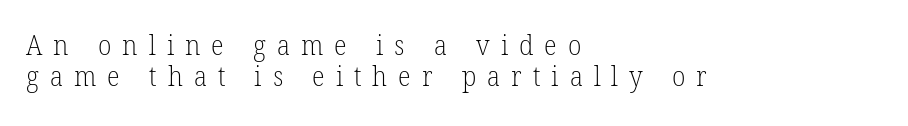
{"bold": "no", "underline": "no", "align": "left", "line_spacing": "tight", "line_spacing_ratio": 1.13, "letter_spacing": "wide", "letter_spacing_em": 0.41, "glyph_px": 27}
